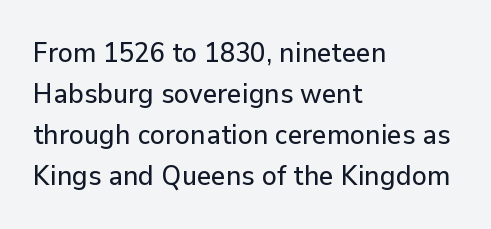
Q: Is the text italic (slanted)? A: No, it is upright.
Q: Is the typeface a serif or a sans-serif typeface? A: Sans-serif.
Q: Is the text underlined? A: No.
Q: How is the paragraph aligned? A: Left-aligned.
Q: Is the spacing between letters normal or unusually wide? A: Normal.
Q: Is the spacing between lines tight, normal or loose? A: Normal.
Q: Width (condensed, normal, or wide)? A: Normal.
Q: Stroke contrast? A: Low.
Q: x-height? A: Medium.
Q: Monospaced? A: No.
